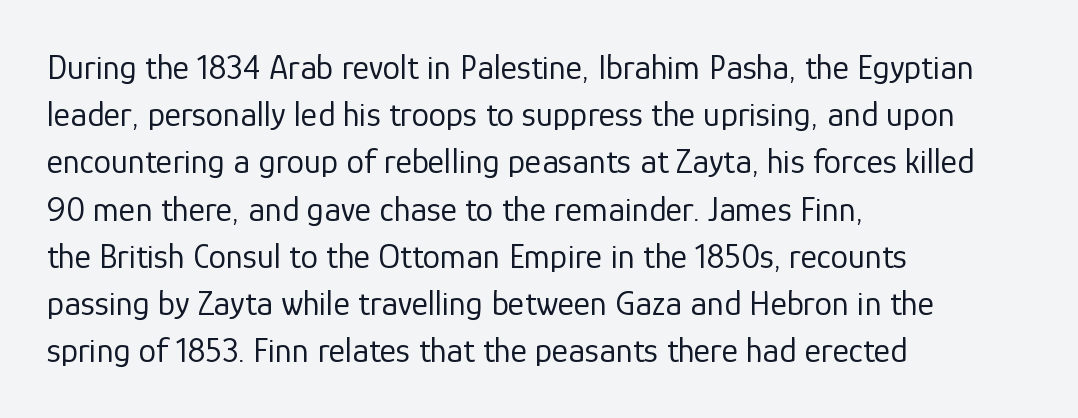
Q: Is the text bold? A: No.
Q: Is the text italic (slanted)? A: No, it is upright.
Q: Is the typeface a serif or a sans-serif typeface? A: Sans-serif.
Q: Is the text underlined? A: No.
Q: How is the paragraph aligned? A: Left-aligned.
Q: Is the spacing between letters normal or unusually wide? A: Normal.
Q: Is the spacing between lines tight, normal or loose? A: Normal.
Q: Width (condensed, normal, or wide)? A: Normal.
Q: Stroke contrast? A: Low.
Q: x-height? A: Medium.
Q: Monospaced? A: No.
